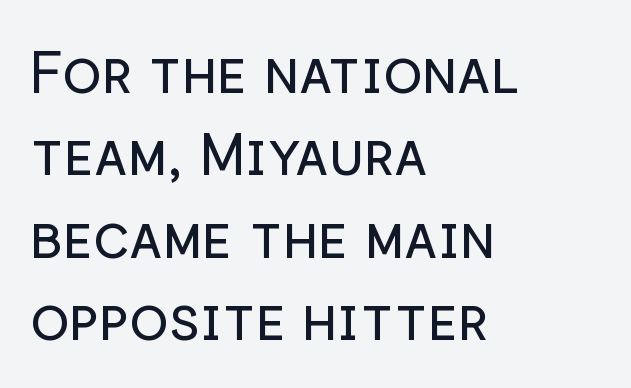
Horizontal alignment here is leftward, the default for most running prose. Rows of type keep a routine distance in the vertical direction. Varying glyph widths throughout — classic text-font behaviour. Anything drawn beneath the words? Only blank space. The rendering shows plain stroke endings on the letterforms — a sans-serif design.
